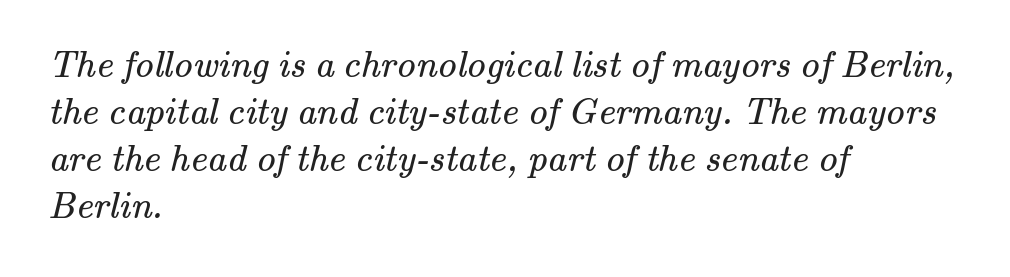
{"serif": "yes", "bold": "no", "weight": "regular", "width": "normal", "stroke_contrast": "medium", "x_height": "small", "monospaced": "no", "underline": "no", "align": "left", "line_spacing_ratio": 1.24, "letter_spacing": "normal", "letter_spacing_em": 0.0, "glyph_px": 38}
